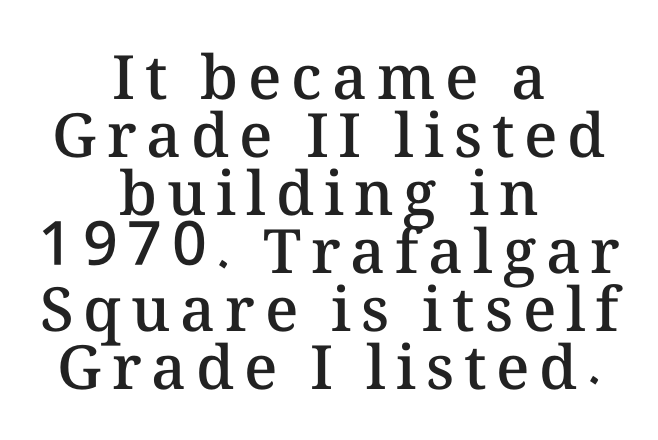
Descenders are the only things crossing below the line. You could not count columns in this text — the font is proportionally spaced. The leading is snug, giving the passage a crowded texture. Posture: straight, roman, zero tilt. Where is the straight margin? There isn't one; the lines are centered. Bold? Not quite — semibold, heavier than regular but stopping short.
